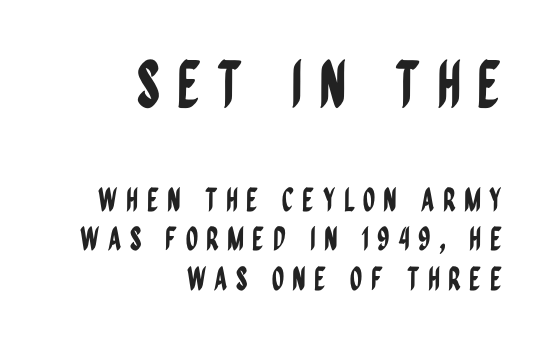
Q: Is the text italic (slanted)? A: No, it is upright.
Q: Is the typeface a serif or a sans-serif typeface? A: Sans-serif.
Q: Is the text underlined? A: No.
Q: How is the paragraph aligned? A: Right-aligned.
Q: Is the spacing between letters normal or unusually wide? A: Unusually wide.
Q: Which block of text is set in a larger size, the first (top) or the second (bottom)? A: The first (top) one.
Q: Width (condensed, normal, or wide)? A: Condensed.
Q: Stroke contrast? A: Low.
Q: x-height? A: Large.
Q: Monospaced? A: No.
